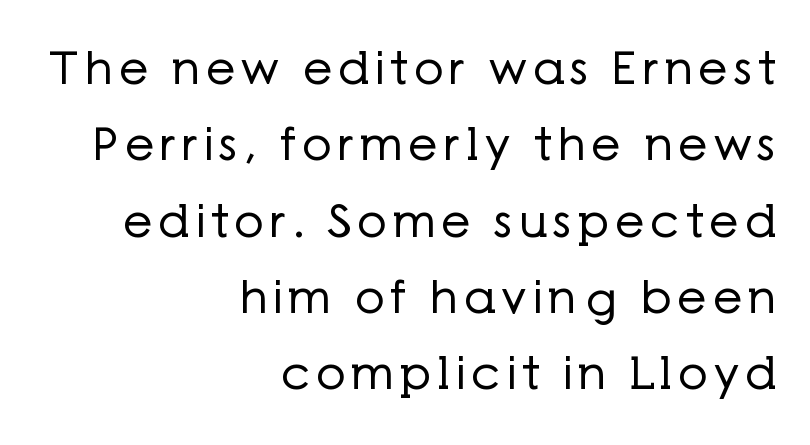
Q: Is the text bold? A: No.
Q: Is the text italic (slanted)? A: No, it is upright.
Q: Is the typeface a serif or a sans-serif typeface? A: Sans-serif.
Q: Is the text underlined? A: No.
Q: How is the paragraph aligned? A: Right-aligned.
Q: Is the spacing between lines tight, normal or loose? A: Normal.
Q: Width (condensed, normal, or wide)? A: Normal.
Q: Stroke contrast? A: Low.
Q: x-height? A: Medium.
Q: Monospaced? A: No.
